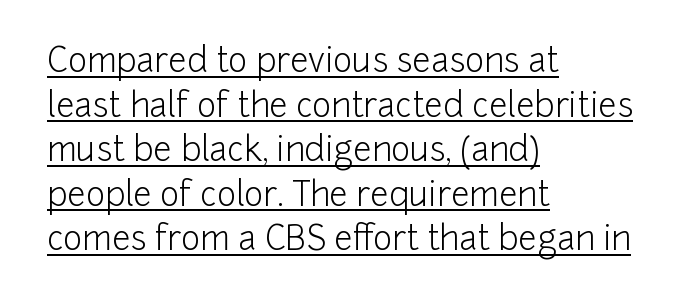
Q: Is the text bold? A: No.
Q: Is the text italic (slanted)? A: No, it is upright.
Q: Is the typeface a serif or a sans-serif typeface? A: Sans-serif.
Q: Is the text underlined? A: Yes.
Q: How is the paragraph aligned? A: Left-aligned.
Q: Is the spacing between letters normal or unusually wide? A: Normal.
Q: Is the spacing between lines tight, normal or loose? A: Normal.
Q: Width (condensed, normal, or wide)? A: Normal.
Q: Stroke contrast? A: Low.
Q: x-height? A: Medium.
Q: Monospaced? A: No.
